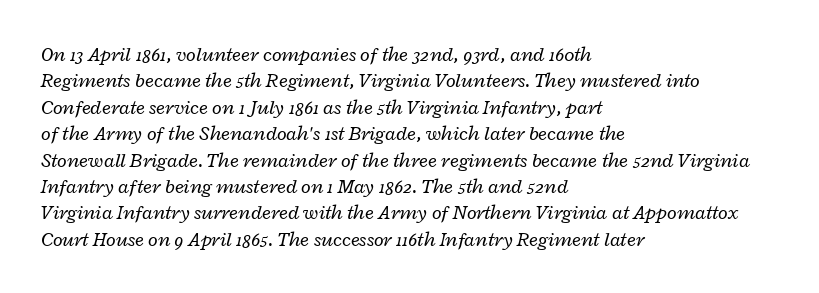
Clear beneath every line of the passage. Spacing between characters is what you'd get straight out of the box. Teacher's note: observe the even left margin — that is flush-left alignment. This reads as an unemphasized weight, regular at the heaviest. Leading: standard.
